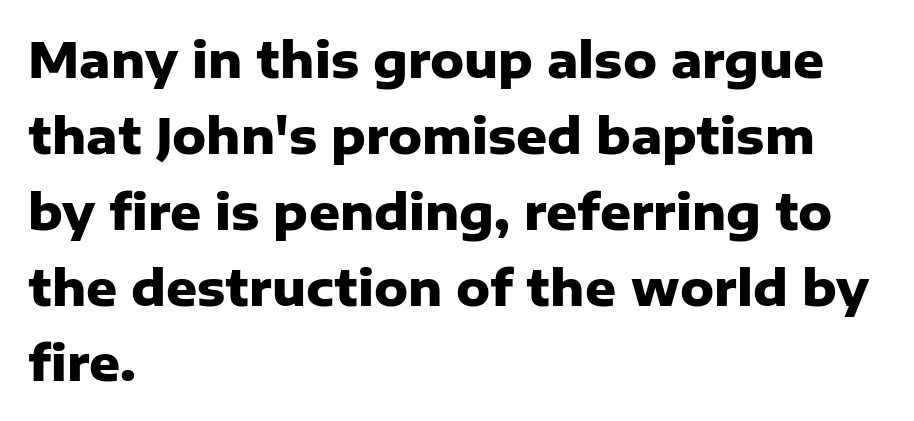
Is the type bold? Yes — the strokes are clearly thick and heavy. Do the characters align in a grid? No, the font is proportional. How would I describe the line gaps? Plain and ordinary. Honestly, the letter spacing is just normal — you wouldn't notice it.
